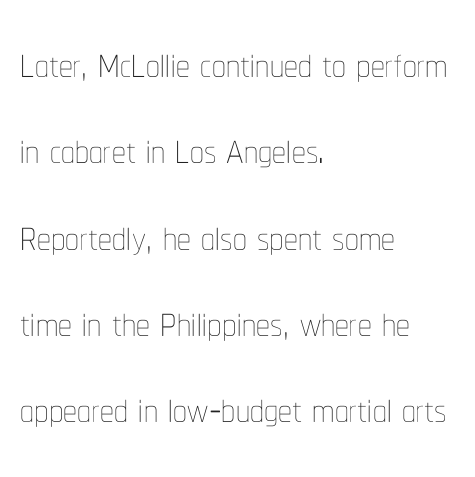
Q: Is the text bold? A: No.
Q: Is the text italic (slanted)? A: No, it is upright.
Q: Is the text underlined? A: No.
Q: How is the paragraph aligned? A: Left-aligned.
Q: Is the spacing between letters normal or unusually wide? A: Normal.
Q: Is the spacing between lines tight, normal or loose? A: Normal.
Q: Width (condensed, normal, or wide)? A: Condensed.
Q: Stroke contrast? A: Low.
Q: x-height? A: Medium.
Q: Monospaced? A: No.
